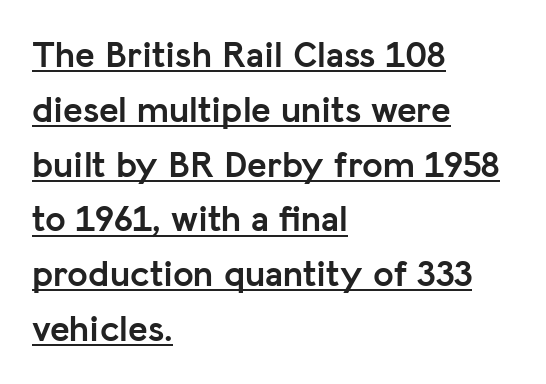
Do the characters align in a grid? No, the font is proportional. This rendering leaves character spacing at its baseline value. Horizontal bands of white between lines are of average thickness. The characters display no serif detailing; their extremities are plain. Teacher's note: observe the even left margin — that is flush-left alignment.
